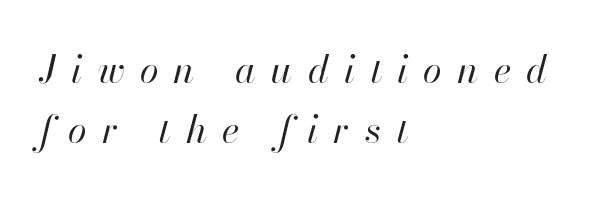
The image shows 38 px regular-weight type, italic (leaning right); set left-aligned, normal line spacing (1.59x), unusually wide letter spacing (+0.4 em), not underlined; high stroke contrast and a small x-height.
